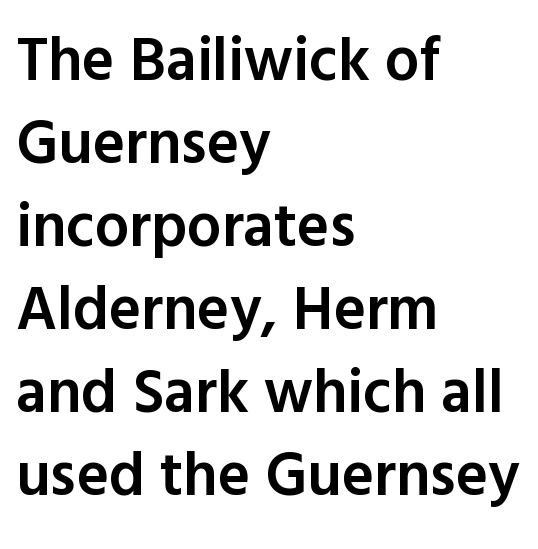
{"serif": "no", "italic": "no", "bold": "semi", "weight": "semibold", "width": "normal", "x_height": "medium", "monospaced": "no", "underline": "no", "align": "left", "line_spacing": "normal", "line_spacing_ratio": 1.36, "letter_spacing": "normal", "letter_spacing_em": 0.0, "glyph_px": 61}
